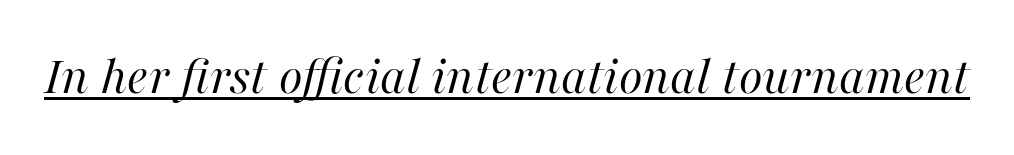
Q: Is the text bold? A: No.
Q: Is the text italic (slanted)? A: Yes, it leans right by about 16 degrees.
Q: Is the text underlined? A: Yes.
Q: Is the spacing between letters normal or unusually wide? A: Normal.
Q: Width (condensed, normal, or wide)? A: Normal.
Q: Stroke contrast? A: High.
Q: x-height? A: Medium.
Q: Monospaced? A: No.
